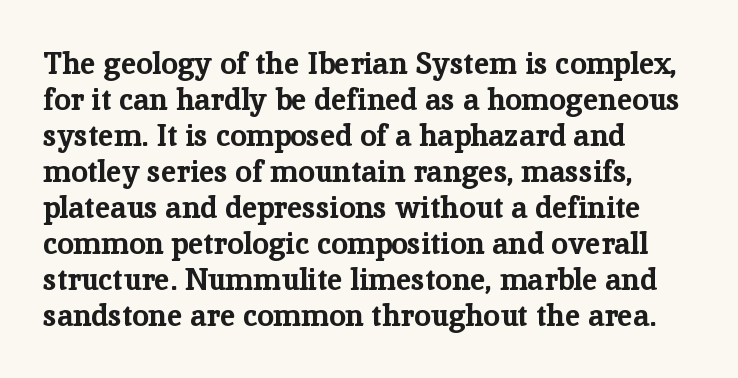
Posture: straight, roman, zero tilt. Nobody touched the tracking dial on this one. The letters advance in unequal steps, a hallmark of proportional type. Plenty of ink on the page — the face is bold. What kind of face is this? One with serifs. The rag falls on the right side of this text block.
